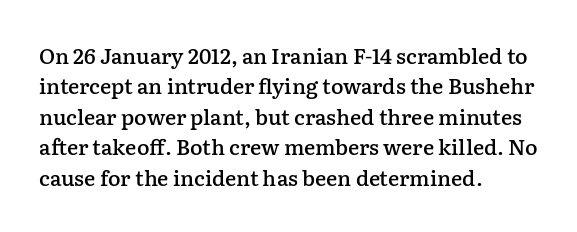
{"italic": "no", "bold": "semi", "underline": "no", "align": "left", "line_spacing": "normal", "line_spacing_ratio": 1.45, "letter_spacing": "normal", "letter_spacing_em": 0.0, "glyph_px": 21}
